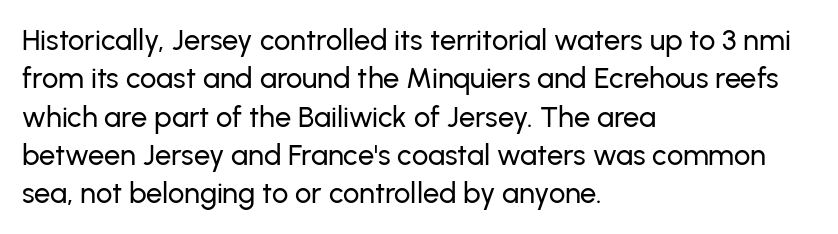
Baseline-to-baseline distance is the conventional proportion of letter height. This sample is left-justified, so line endings fall wherever the words run out. The face used here is proportionally spaced, like ordinary book or web type. Has an underline been added? It has not. In terms of letterform style, serifs are entirely absent. Style check: upright.
